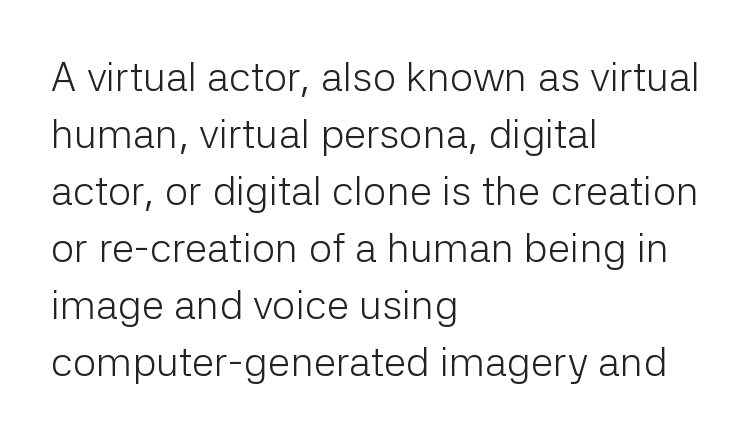
The image shows 41 px light sans-serif type, upright; set left-aligned, normal line spacing (1.39x), normal letter spacing, not underlined; low stroke contrast and a medium x-height.
